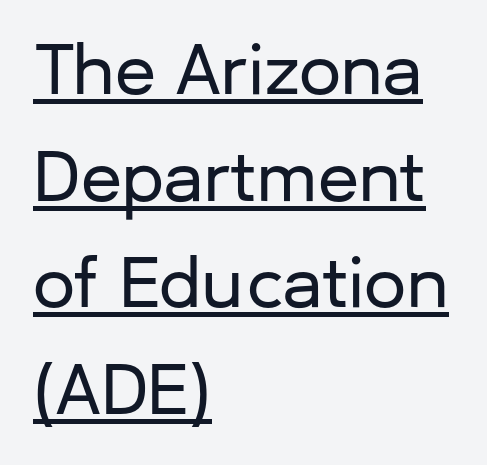
Q: Is the text italic (slanted)? A: No, it is upright.
Q: Is the typeface a serif or a sans-serif typeface? A: Sans-serif.
Q: Is the text underlined? A: Yes.
Q: How is the paragraph aligned? A: Left-aligned.
Q: Is the spacing between letters normal or unusually wide? A: Normal.
Q: Is the spacing between lines tight, normal or loose? A: Normal.
Q: Width (condensed, normal, or wide)? A: Normal.
Q: Stroke contrast? A: Low.
Q: x-height? A: Medium.
Q: Monospaced? A: No.
